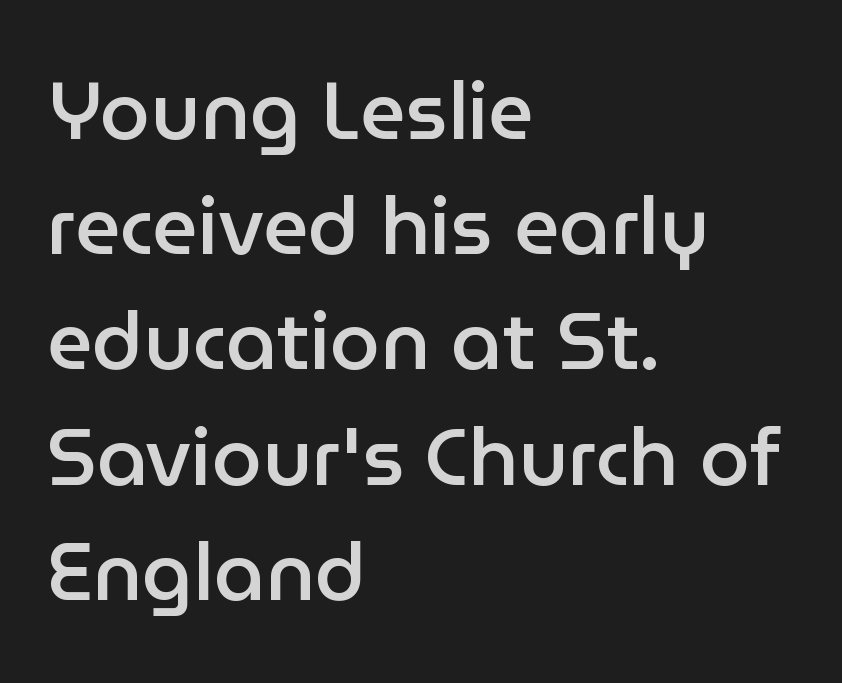
Q: Is the text bold? A: Semi-bold.
Q: Is the text italic (slanted)? A: No, it is upright.
Q: Is the typeface a serif or a sans-serif typeface? A: Sans-serif.
Q: Is the text underlined? A: No.
Q: How is the paragraph aligned? A: Left-aligned.
Q: Is the spacing between letters normal or unusually wide? A: Normal.
Q: Is the spacing between lines tight, normal or loose? A: Normal.
Q: Width (condensed, normal, or wide)? A: Normal.
Q: Stroke contrast? A: Low.
Q: x-height? A: Medium.
Q: Monospaced? A: No.
